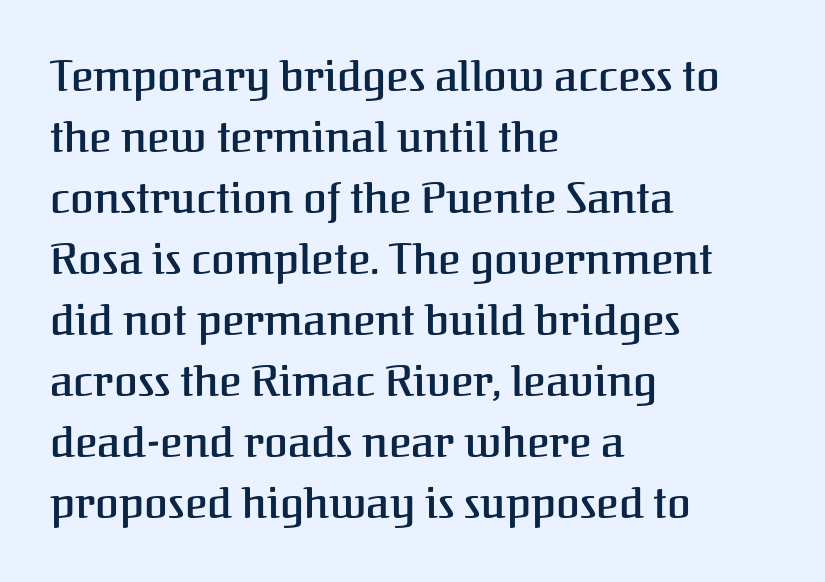
These lines are rendered in a variable-pitch font. Honestly, the letter spacing is just normal — you wouldn't notice it. Type without underlining. Quick note: interline space is typical. Leftover space on each line is placed entirely after the last word.
